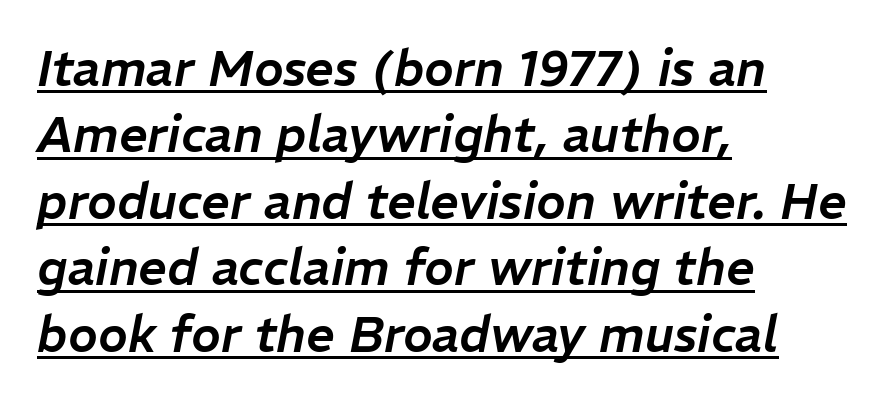
{"italic": "yes", "lean": "right", "slant_degrees": 11, "width": "normal", "stroke_contrast": "low", "x_height": "medium", "monospaced": "no", "underline": "yes", "align": "left", "line_spacing": "normal", "line_spacing_ratio": 1.33, "letter_spacing": "normal", "letter_spacing_em": 0.0, "glyph_px": 50}
